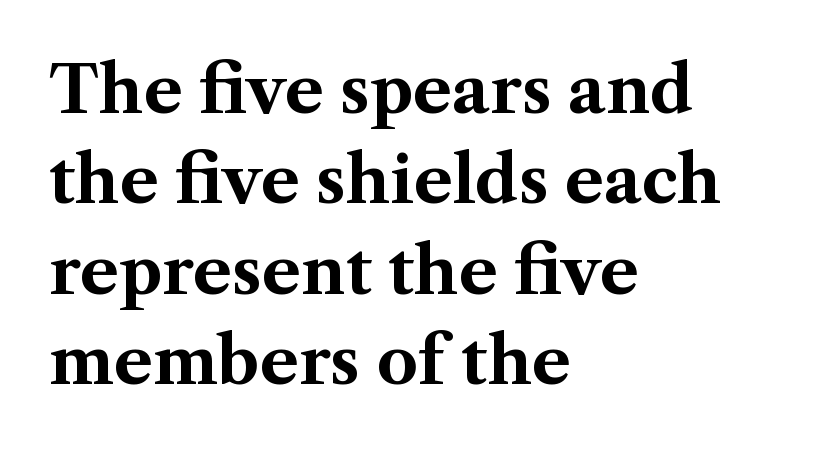
{"serif": "yes", "italic": "no", "bold": "yes", "weight": "bold", "width": "normal", "stroke_contrast": "medium", "x_height": "medium", "monospaced": "no", "underline": "no", "align": "left", "line_spacing": "normal", "line_spacing_ratio": 1.39, "letter_spacing": "normal", "letter_spacing_em": 0.0, "glyph_px": 65}
